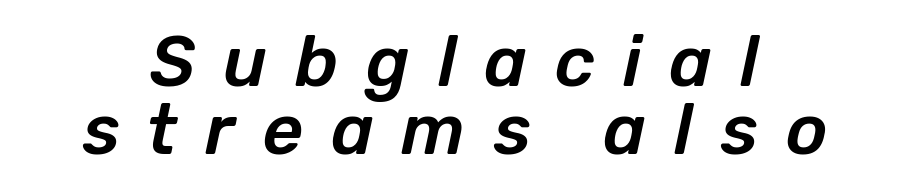
A typesetter would call this proportional, since set widths differ per character. Quick note: underline off. Does the lettering tilt? It does — this is italic. Honestly, the rows look squashed on top of each other.
